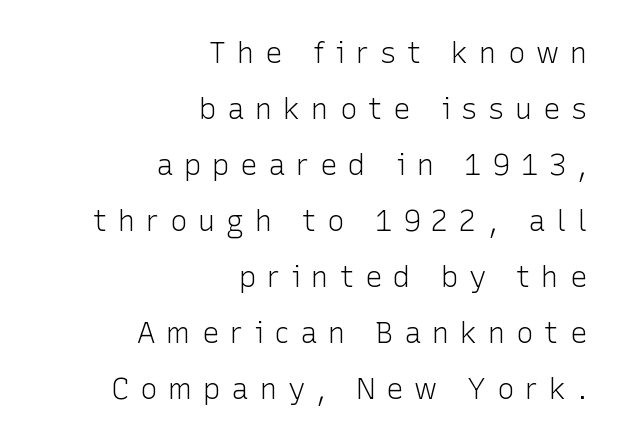
Q: Is the text bold? A: No.
Q: Is the text italic (slanted)? A: No, it is upright.
Q: Is the typeface a serif or a sans-serif typeface? A: Sans-serif.
Q: Is the text underlined? A: No.
Q: How is the paragraph aligned? A: Right-aligned.
Q: Is the spacing between letters normal or unusually wide? A: Unusually wide.
Q: Is the spacing between lines tight, normal or loose? A: Loose.
Q: Width (condensed, normal, or wide)? A: Normal.
Q: Stroke contrast? A: Low.
Q: x-height? A: Medium.
Q: Monospaced? A: No.
